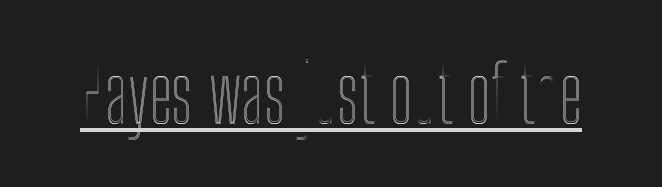
{"italic": "no", "width": "condensed", "x_height": "medium", "monospaced": "no", "underline": "yes", "letter_spacing": "normal", "letter_spacing_em": 0.0, "glyph_px": 79}
